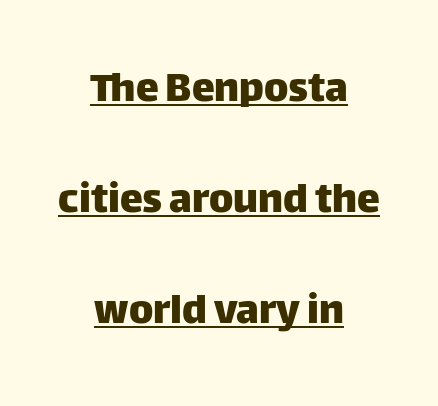
{"serif": "no", "italic": "no", "width": "normal", "stroke_contrast": "low", "x_height": "large", "monospaced": "no", "underline": "yes", "align": "center", "line_spacing": "loose", "line_spacing_ratio": 2.41, "letter_spacing": "normal", "letter_spacing_em": 0.0, "glyph_px": 46}
